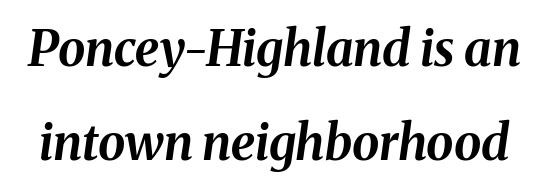
{"italic": "yes", "lean": "right", "slant_degrees": 8, "bold": "yes", "weight": "bold", "width": "normal", "stroke_contrast": "medium", "x_height": "medium", "monospaced": "no", "underline": "no", "line_spacing": "loose", "line_spacing_ratio": 1.91, "letter_spacing": "normal", "letter_spacing_em": 0.0, "glyph_px": 49}
